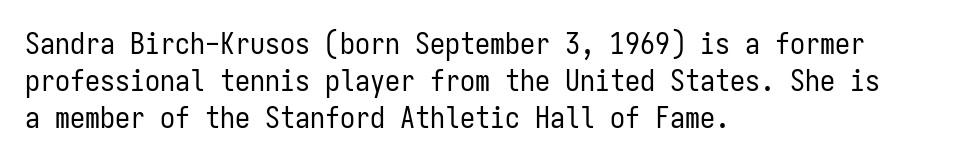
The image shows 30 px regular-weight, condensed sans-serif type, upright, monospaced; set left-aligned, line spacing 1.24x, normal letter spacing, not underlined; low stroke contrast and a medium x-height.
